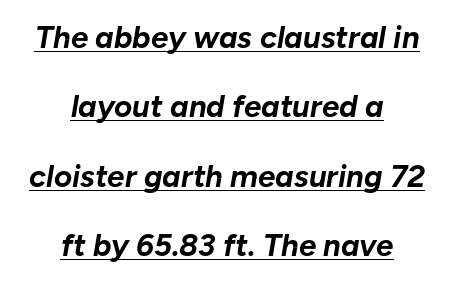
{"italic": "yes", "lean": "right", "slant_degrees": 10, "bold": "yes", "weight": "bold", "width": "normal", "stroke_contrast": "low", "x_height": "medium", "monospaced": "no", "underline": "yes", "align": "center", "line_spacing": "loose", "line_spacing_ratio": 2.24, "letter_spacing": "normal", "letter_spacing_em": 0.0, "glyph_px": 31}
